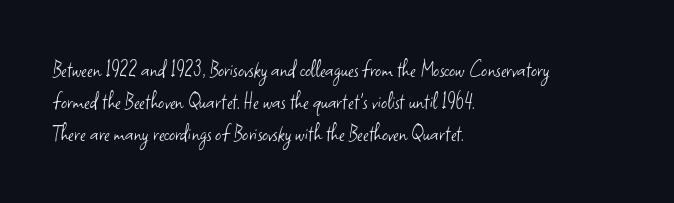
The image shows 24 px text type; set left-aligned, normal line spacing (1.33x), normal letter spacing, not underlined.
